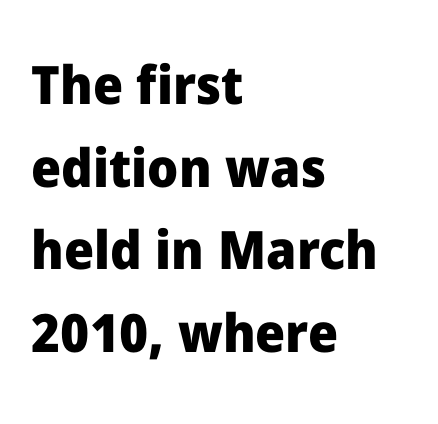
{"serif": "no", "italic": "no", "bold": "yes", "weight": "heavy", "width": "normal", "stroke_contrast": "low", "x_height": "medium", "monospaced": "no", "underline": "no", "align": "left", "line_spacing": "normal", "line_spacing_ratio": 1.56, "letter_spacing": "normal", "letter_spacing_em": 0.0, "glyph_px": 53}
